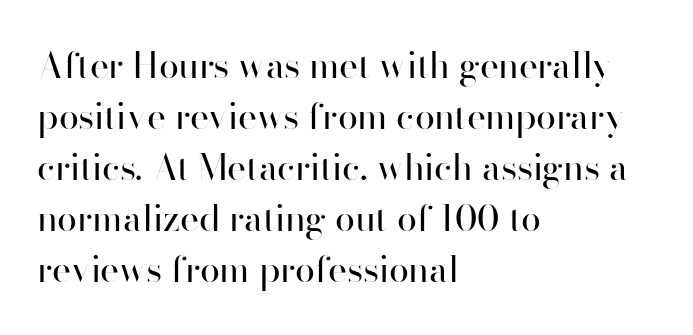
{"serif": "no", "italic": "no", "bold": "no", "weight": "regular", "width": "normal", "stroke_contrast": "high", "x_height": "small", "monospaced": "no", "underline": "no", "align": "left", "line_spacing": "normal", "line_spacing_ratio": 1.42, "letter_spacing": "normal", "letter_spacing_em": 0.0, "glyph_px": 36}
